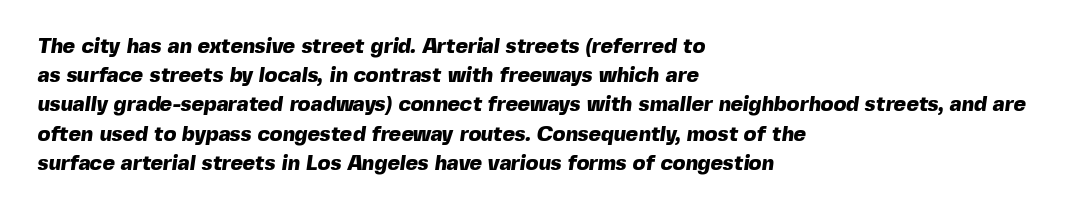
The image shows 21 px bold type; set left-aligned, normal line spacing (1.39x), normal letter spacing, not underlined.
